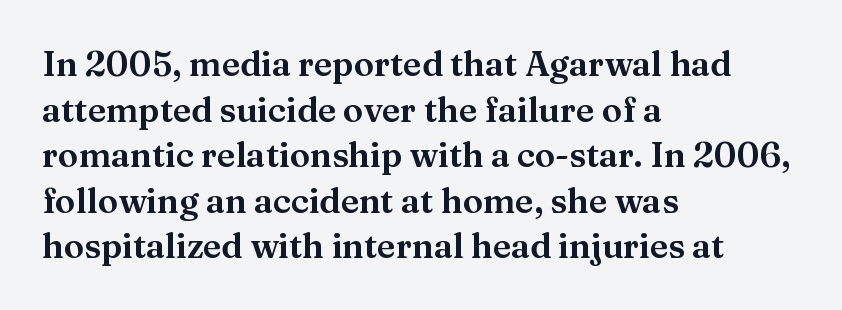
Q: Is the text italic (slanted)? A: No, it is upright.
Q: Is the typeface a serif or a sans-serif typeface? A: Serif.
Q: Is the text underlined? A: No.
Q: How is the paragraph aligned? A: Left-aligned.
Q: Is the spacing between letters normal or unusually wide? A: Normal.
Q: Is the spacing between lines tight, normal or loose? A: Normal.
Q: Width (condensed, normal, or wide)? A: Normal.
Q: Stroke contrast? A: Medium.
Q: x-height? A: Medium.
Q: Monospaced? A: No.
